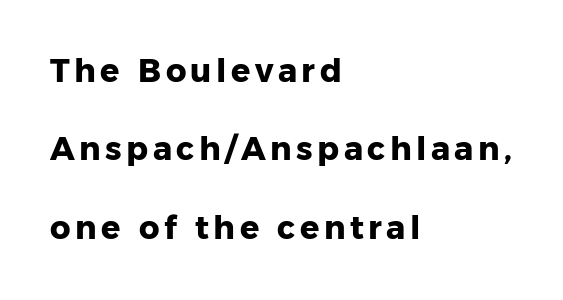
Q: Is the text bold? A: Yes.
Q: Is the text italic (slanted)? A: No, it is upright.
Q: Is the typeface a serif or a sans-serif typeface? A: Sans-serif.
Q: Is the text underlined? A: No.
Q: How is the paragraph aligned? A: Left-aligned.
Q: Is the spacing between lines tight, normal or loose? A: Loose.
Q: Width (condensed, normal, or wide)? A: Normal.
Q: Stroke contrast? A: Low.
Q: x-height? A: Medium.
Q: Monospaced? A: No.
